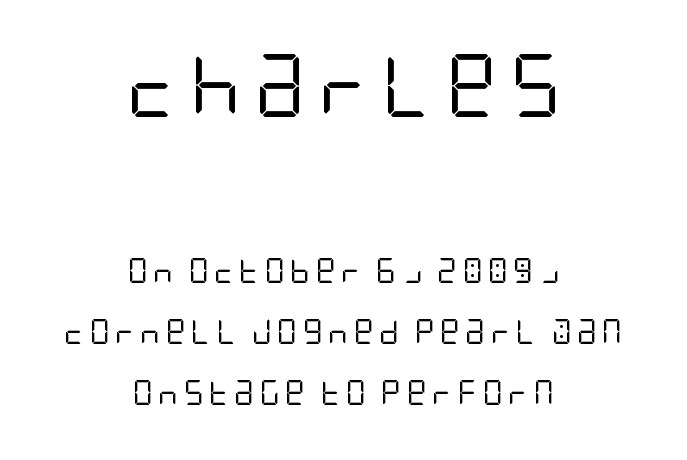
Q: Is the text bold? A: No.
Q: Is the text italic (slanted)? A: No, it is upright.
Q: Is the typeface a serif or a sans-serif typeface? A: Sans-serif.
Q: Is the text underlined? A: No.
Q: How is the paragraph aligned? A: Centered.
Q: Is the spacing between letters normal or unusually wide? A: Unusually wide.
Q: Is the spacing between lines tight, normal or loose? A: Loose.
Q: Which block of text is set in a larger size, the first (top) or the second (bottom)? A: The first (top) one.
Q: Width (condensed, normal, or wide)? A: Condensed.
Q: Stroke contrast? A: Low.
Q: x-height? A: Large.
